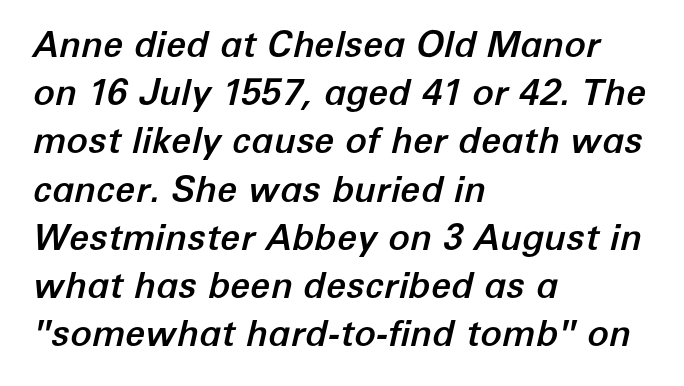
The image shows 36 px text type, italic (leaning right); set left-aligned, normal line spacing (1.34x), normal letter spacing, not underlined; low stroke contrast and a medium x-height.
